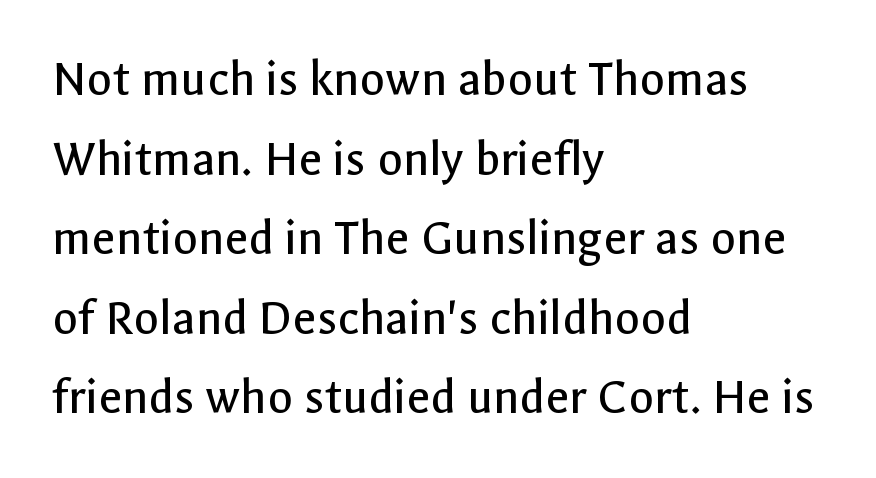
The image shows 52 px regular-weight sans-serif type, upright; set left-aligned, normal line spacing (1.53x), normal letter spacing, not underlined; a medium x-height.
